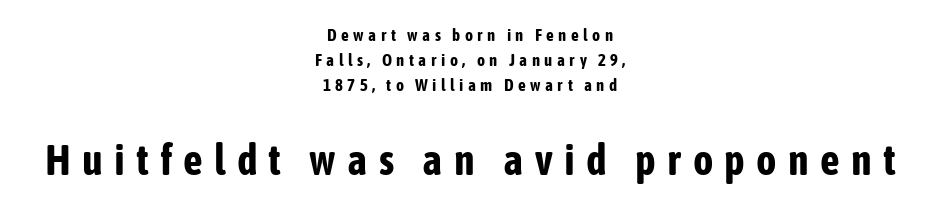
{"serif": "no", "italic": "no", "bold": "yes", "weight": "bold", "width": "condensed", "stroke_contrast": "low", "x_height": "medium", "monospaced": "no", "underline": "no", "align": "center", "line_spacing": "normal", "line_spacing_ratio": 1.47, "letter_spacing": "wide", "letter_spacing_em": 0.26, "larger_block": "second", "size_ratio": 2.53, "glyph_px": 43}
